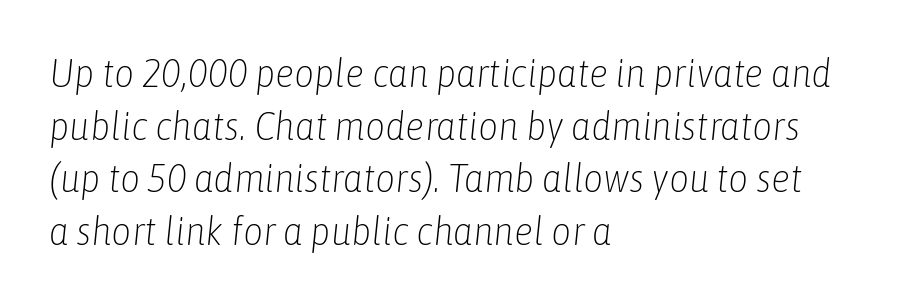
Does the leading feel generous? No, just average. The space beneath each line is pristine and unruled. In CSS terms this would be text-align: left. You could not count columns in this text — the font is proportionally spaced. The strokes are not fattened; the text isn't bold. Emphasis-style slanted type is in use.
